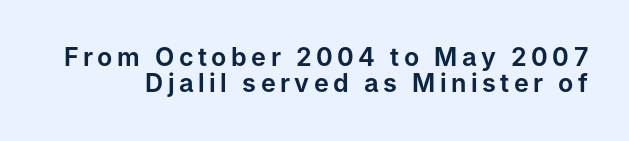
The image shows 25 px text type, upright; set tight line spacing (1.06x), not underlined.
